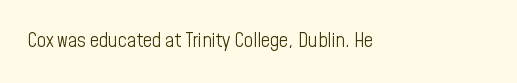
The image shows 20 px text type, upright; set left-aligned, normal letter spacing, not underlined.
